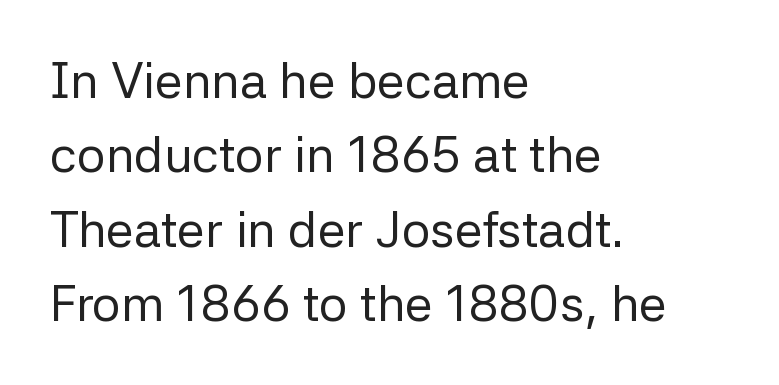
Q: Is the text bold? A: No.
Q: Is the text italic (slanted)? A: No, it is upright.
Q: Is the typeface a serif or a sans-serif typeface? A: Sans-serif.
Q: Is the text underlined? A: No.
Q: How is the paragraph aligned? A: Left-aligned.
Q: Is the spacing between letters normal or unusually wide? A: Normal.
Q: Is the spacing between lines tight, normal or loose? A: Normal.
Q: Width (condensed, normal, or wide)? A: Normal.
Q: Stroke contrast? A: Low.
Q: x-height? A: Medium.
Q: Monospaced? A: No.
